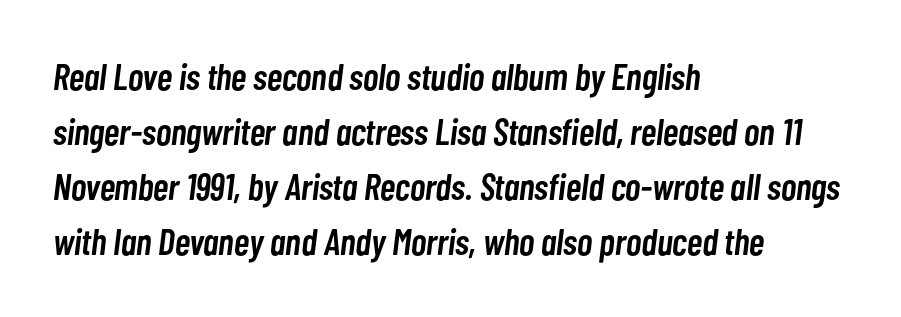
Each row of text sits above clean, open space. Every character sits at an angle, as italics do. If you drew a ruler down the left edge, every line would touch it. The type is set solid horizontally, with unmodified tracking.
